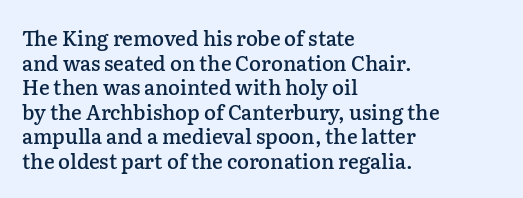
{"italic": "no", "bold": "semi", "underline": "no", "align": "left", "line_spacing_ratio": 1.23, "letter_spacing": "normal", "letter_spacing_em": 0.0, "glyph_px": 20}
